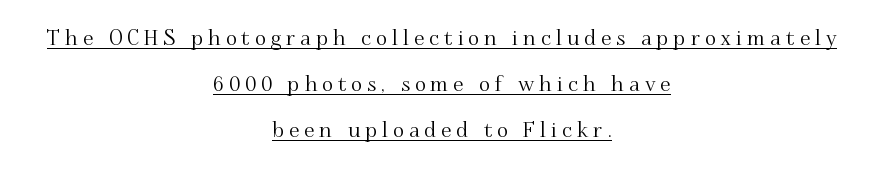
Characters follow at a spacing far wider than the type designer built in. Is there any slant? The stems are plumb. In CSS terms this would be text-align: center. Every word sits above its own underline. Line spacing here is loose.
